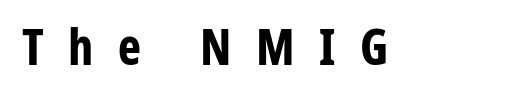
Q: Is the text bold? A: Yes.
Q: Is the text italic (slanted)? A: No, it is upright.
Q: Is the typeface a serif or a sans-serif typeface? A: Sans-serif.
Q: Is the text underlined? A: No.
Q: Is the spacing between letters normal or unusually wide? A: Unusually wide.
Q: Width (condensed, normal, or wide)? A: Condensed.
Q: Stroke contrast? A: Low.
Q: x-height? A: Medium.
Q: Monospaced? A: No.
